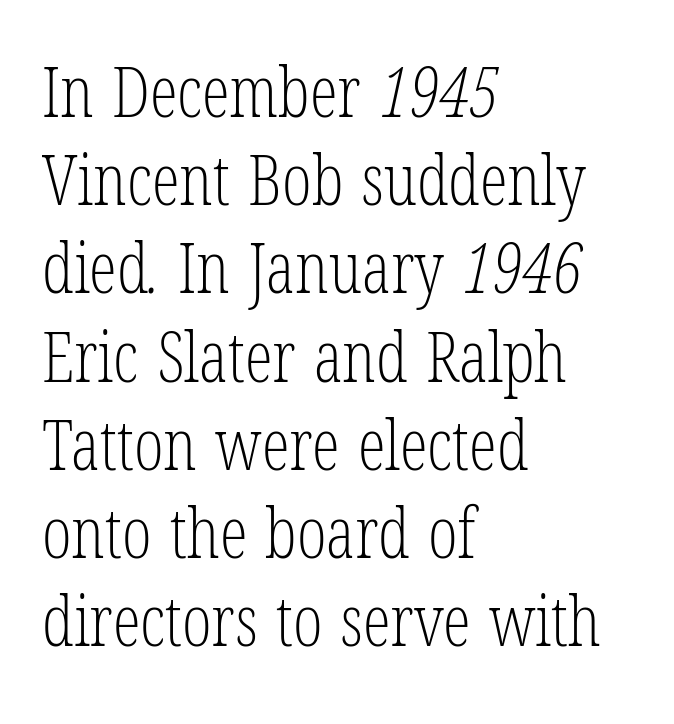
The image shows 70 px light, condensed serif type; set left-aligned, normal line spacing (1.26x), normal letter spacing, not underlined; low stroke contrast and a medium x-height.
